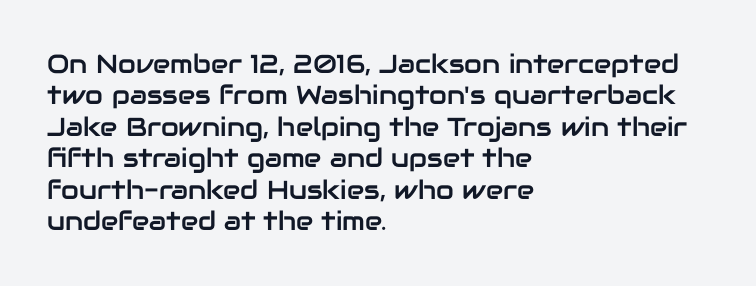
Tracking value appears to be zero — textbook default spacing. Rendered with straight, roman letterforms. Short and long lines alike share a common starting point at left. A bare baseline throughout the passage.
